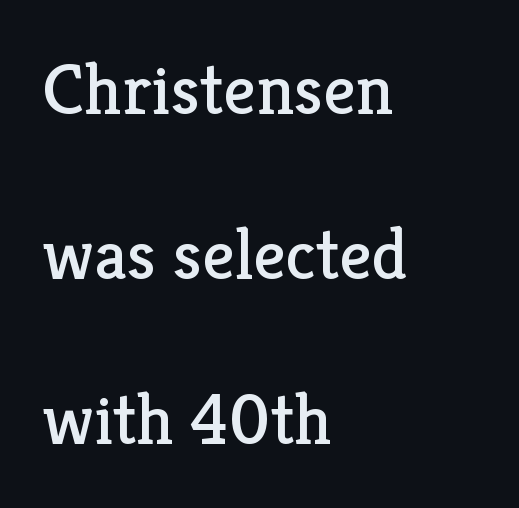
Notice the wide empty band between every row — that's loose leading. You can tell it's not italic because the verticals are truly vertical. The face used here is seriffed, in the tradition of book romans. Heaviness? Minimal to ordinary, like unemphasized prose.
